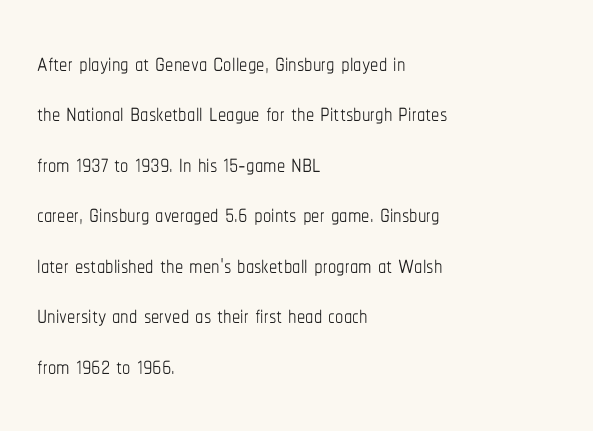
The letters advance in unequal steps, a hallmark of proportional type. If you measured baseline to baseline, you'd find a middling distance. Inter-character spacing is left at the font's built-in metrics. Every character sits straight up, as roman type does. The paragraph shown leans on its left margin. Counters stay open thanks to moderate or lighter strokes.
